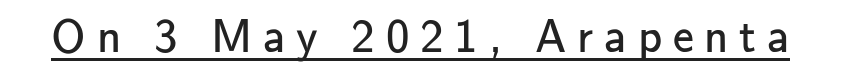
The image shows 47 px regular-weight sans-serif type, upright; set unusually wide letter spacing (+0.23 em), underlined; low stroke contrast and a small x-height.
